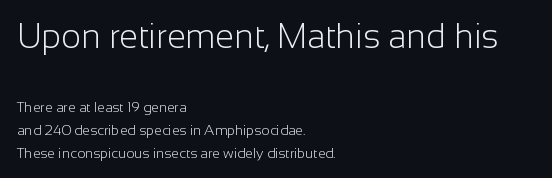
You can tell it's not italic because the verticals are truly vertical. Check the space under the baseline: it is left empty. The earlier block is typeset at a bigger size than the later block. Line beginnings align vertically; line endings do not. Observe the absence of serifs on each vertical stroke in this sample. Here the glyphs are tracked normally, forming tight word shapes.
